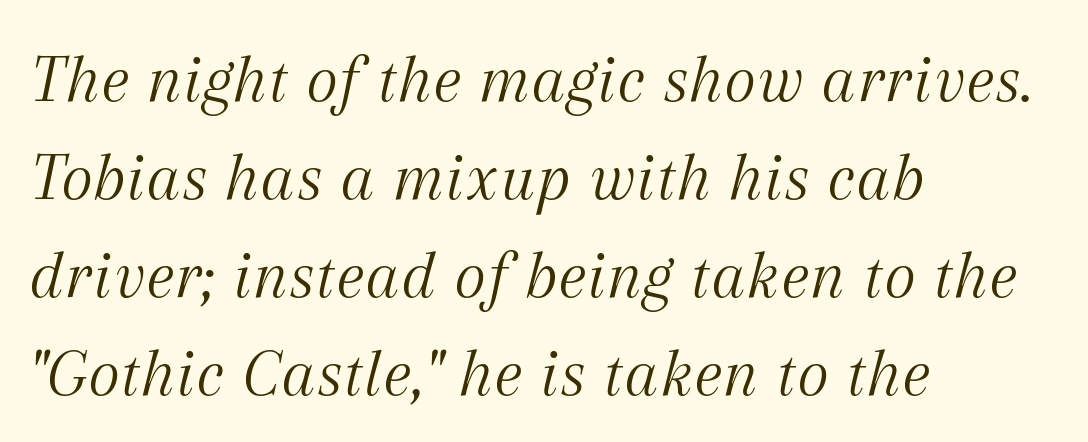
The baseline area is clear. The line texture is even and compact thanks to regular tracking. This sample has the flowing, uneven cadence of proportional lettering. Serif or sans? Serif — the stroke terminals have little feet. It's the slanting kind of type.
